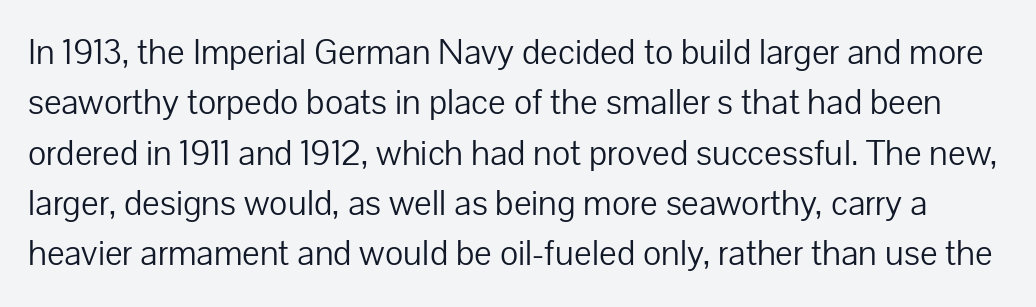
Q: Is the text bold? A: No.
Q: Is the text italic (slanted)? A: No, it is upright.
Q: Is the typeface a serif or a sans-serif typeface? A: Sans-serif.
Q: Is the text underlined? A: No.
Q: Is the spacing between letters normal or unusually wide? A: Normal.
Q: Is the spacing between lines tight, normal or loose? A: Normal.
Q: Width (condensed, normal, or wide)? A: Normal.
Q: Stroke contrast? A: Low.
Q: x-height? A: Medium.
Q: Monospaced? A: No.
